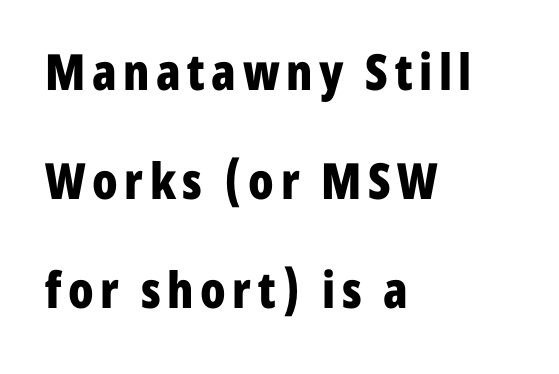
{"serif": "no", "italic": "no", "bold": "yes", "weight": "bold", "width": "condensed", "stroke_contrast": "low", "x_height": "medium", "monospaced": "no", "underline": "no", "align": "left", "line_spacing": "loose", "line_spacing_ratio": 2.18, "glyph_px": 50}
